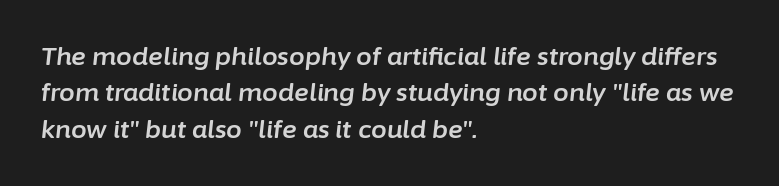
{"italic": "yes", "lean": "right", "slant_degrees": 6, "underline": "no", "align": "left", "line_spacing": "normal", "line_spacing_ratio": 1.46, "letter_spacing": "normal", "letter_spacing_em": 0.0, "glyph_px": 25}
